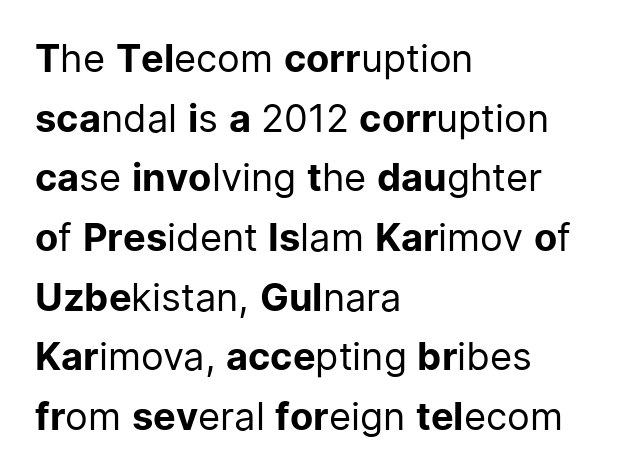
The image shows 38 px regular-weight sans-serif type, upright; set left-aligned, normal line spacing (1.57x), normal letter spacing, not underlined; low stroke contrast and a medium x-height.
